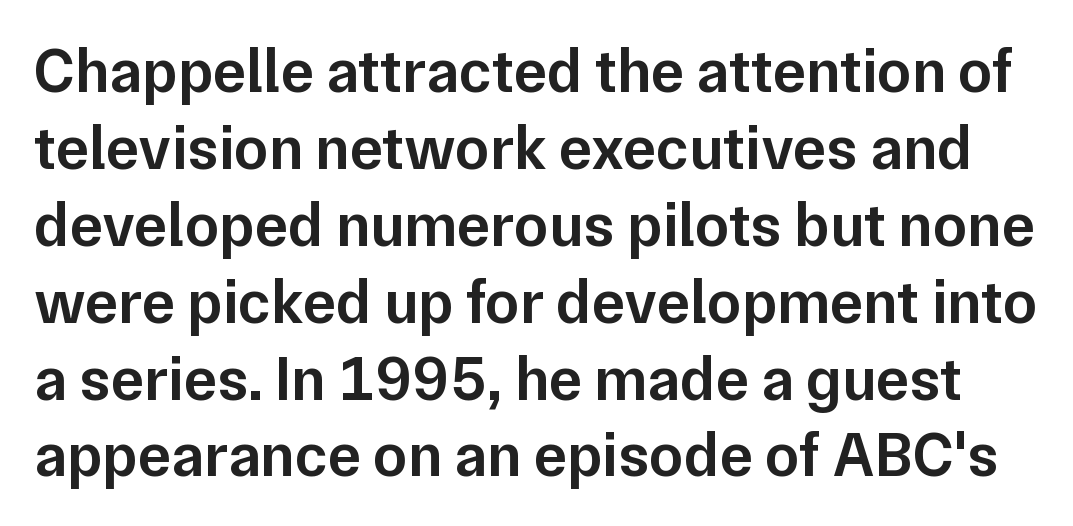
Q: Is the text bold? A: Semi-bold.
Q: Is the text italic (slanted)? A: No, it is upright.
Q: Is the typeface a serif or a sans-serif typeface? A: Sans-serif.
Q: Is the text underlined? A: No.
Q: Is the spacing between letters normal or unusually wide? A: Normal.
Q: Width (condensed, normal, or wide)? A: Normal.
Q: Stroke contrast? A: Low.
Q: x-height? A: Medium.
Q: Monospaced? A: No.
